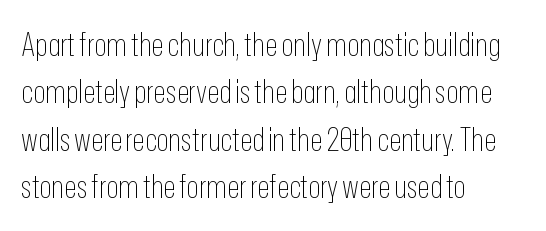
{"serif": "no", "italic": "no", "bold": "no", "weight": "thin", "width": "condensed", "stroke_contrast": "low", "x_height": "medium", "monospaced": "no", "underline": "no", "align": "left", "line_spacing": "normal", "line_spacing_ratio": 1.48, "letter_spacing": "normal", "letter_spacing_em": 0.0, "glyph_px": 32}
